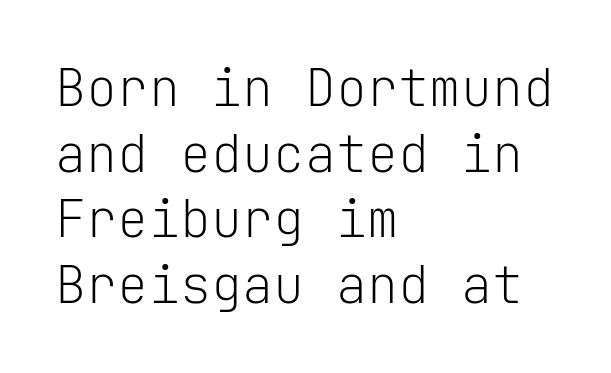
The letters sit at their default tracking, neither squeezed nor spread. Stems here are at most as thick as an everyday book face. The setting favours the left margin, as ordinary paragraphs usually do. These lines are rendered in a fixed-pitch font. Typographically, this falls in the sans-serif category. The type sits square on the baseline with zero lean.
